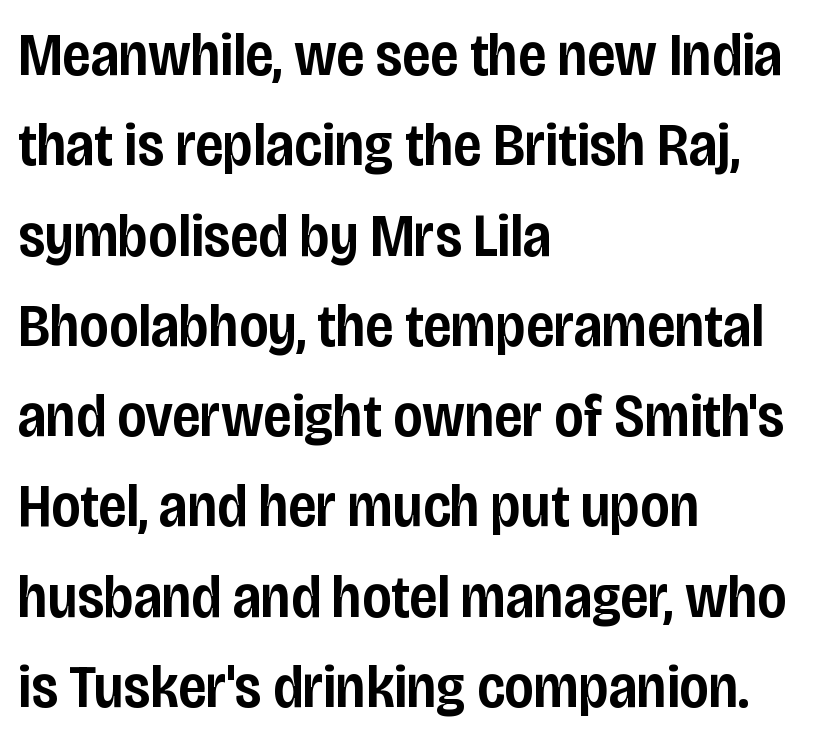
The image shows 61 px semibold, condensed sans-serif type, upright; set left-aligned, normal line spacing (1.48x), normal letter spacing, not underlined; low stroke contrast and a large x-height.
